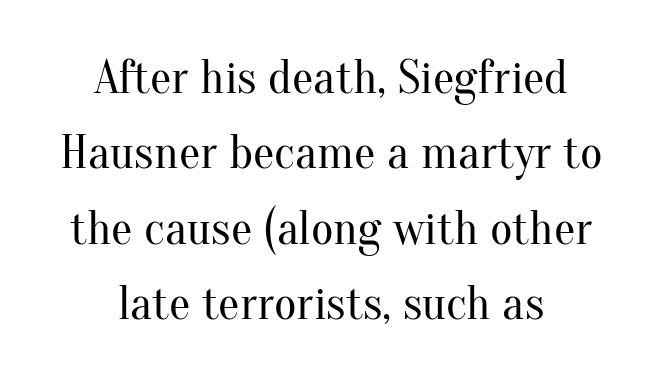
The image shows 48 px regular-weight serif type, upright; set centered, normal line spacing (1.57x), normal letter spacing, not underlined; medium stroke contrast and a small x-height.
